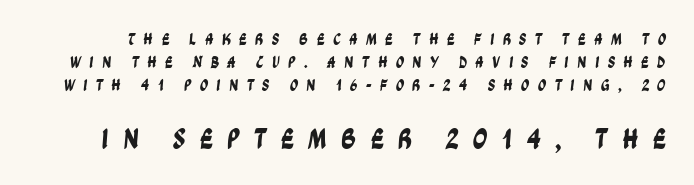
{"serif": "no", "width": "condensed", "stroke_contrast": "low", "x_height": "large", "monospaced": "no", "underline": "no", "line_spacing": "normal", "line_spacing_ratio": 1.34, "letter_spacing": "wide", "letter_spacing_em": 0.48, "larger_block": "second", "size_ratio": 1.71, "glyph_px": 29}
